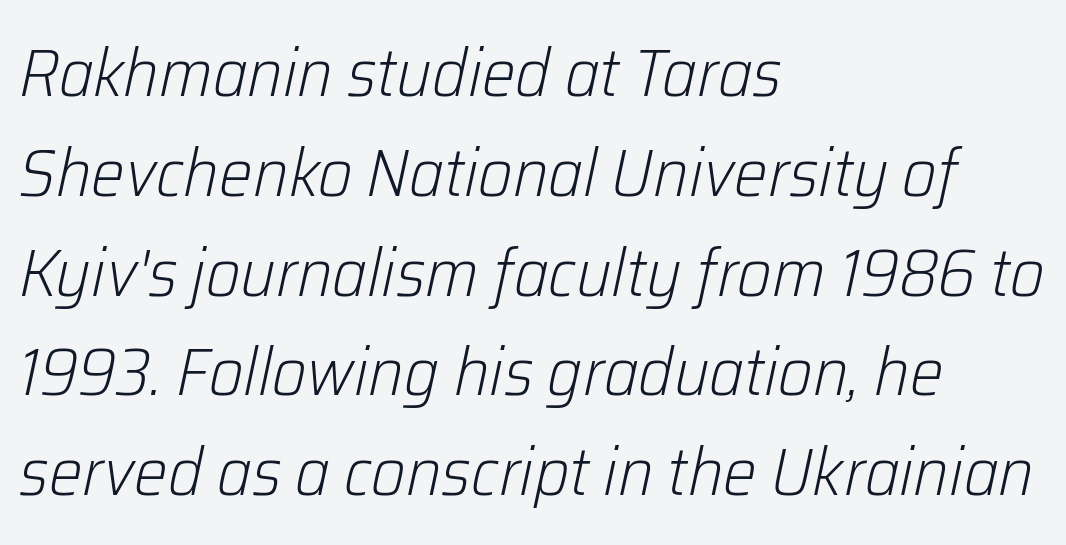
{"italic": "yes", "lean": "right", "slant_degrees": 12, "bold": "no", "weight": "light", "width": "normal", "stroke_contrast": "low", "x_height": "medium", "monospaced": "no", "underline": "no", "align": "left", "line_spacing": "normal", "line_spacing_ratio": 1.49, "letter_spacing": "normal", "letter_spacing_em": 0.0, "glyph_px": 67}
